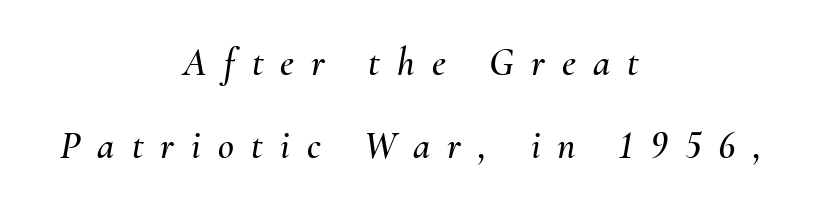
The image shows 39 px text type, italic (leaning right); set centered, loose line spacing (2.13x), unusually wide letter spacing (+0.44 em), not underlined; medium stroke contrast and a small x-height.
